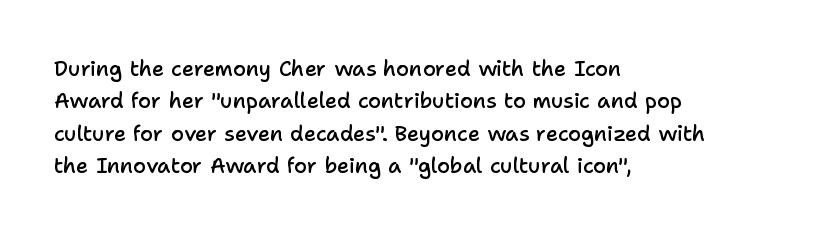
The image shows 21 px text type, upright; set left-aligned, normal line spacing (1.54x), normal letter spacing, not underlined.
